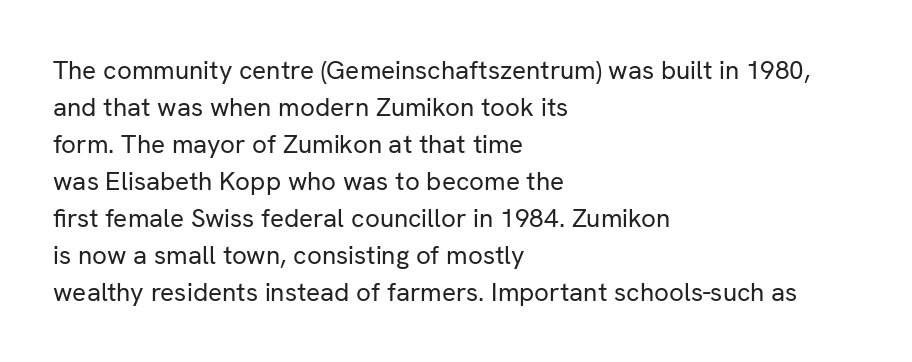
{"italic": "no", "bold": "no", "underline": "no", "align": "left", "line_spacing": "normal", "line_spacing_ratio": 1.42, "letter_spacing": "normal", "letter_spacing_em": 0.0, "glyph_px": 26}
